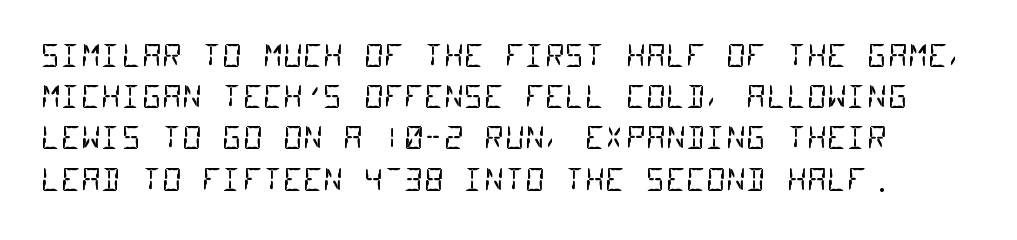
Q: Is the text bold? A: No.
Q: Is the typeface a serif or a sans-serif typeface? A: Sans-serif.
Q: Is the text underlined? A: No.
Q: Is the spacing between letters normal or unusually wide? A: Normal.
Q: Is the spacing between lines tight, normal or loose? A: Normal.
Q: Width (condensed, normal, or wide)? A: Condensed.
Q: Stroke contrast? A: Low.
Q: x-height? A: Large.
Q: Monospaced? A: Yes.
